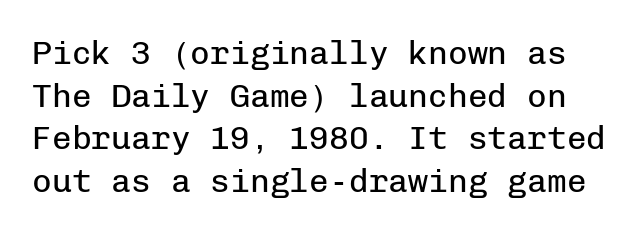
The image shows 33 px regular-weight sans-serif type, upright, monospaced; set normal line spacing (1.29x), normal letter spacing, not underlined; low stroke contrast and a medium x-height.
